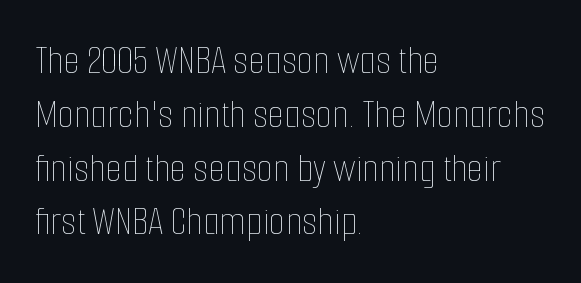
Q: Is the text bold? A: No.
Q: Is the text italic (slanted)? A: No, it is upright.
Q: Is the text underlined? A: No.
Q: How is the paragraph aligned? A: Left-aligned.
Q: Is the spacing between letters normal or unusually wide? A: Normal.
Q: Is the spacing between lines tight, normal or loose? A: Normal.
Q: Width (condensed, normal, or wide)? A: Condensed.
Q: Stroke contrast? A: Low.
Q: x-height? A: Medium.
Q: Monospaced? A: No.
